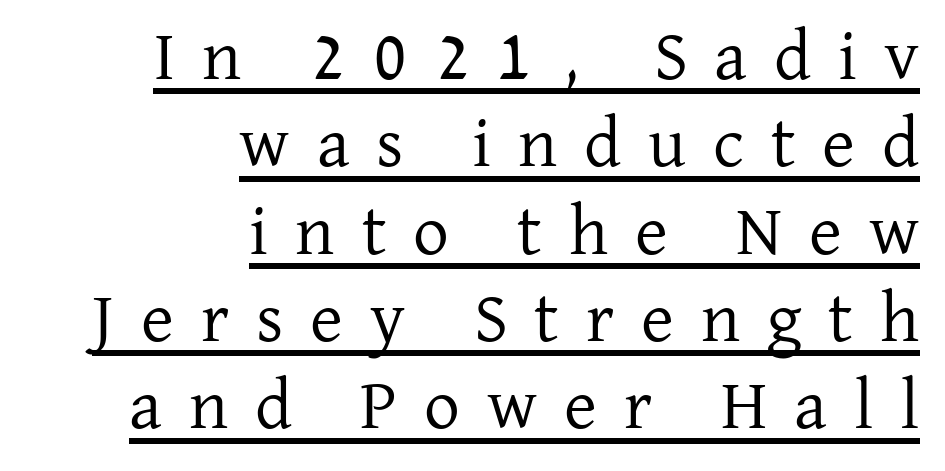
Q: Is the text bold? A: No.
Q: Is the text italic (slanted)? A: No, it is upright.
Q: Is the typeface a serif or a sans-serif typeface? A: Serif.
Q: Is the text underlined? A: Yes.
Q: How is the paragraph aligned? A: Right-aligned.
Q: Is the spacing between letters normal or unusually wide? A: Unusually wide.
Q: Width (condensed, normal, or wide)? A: Normal.
Q: Stroke contrast? A: Low.
Q: x-height? A: Medium.
Q: Monospaced? A: No.
